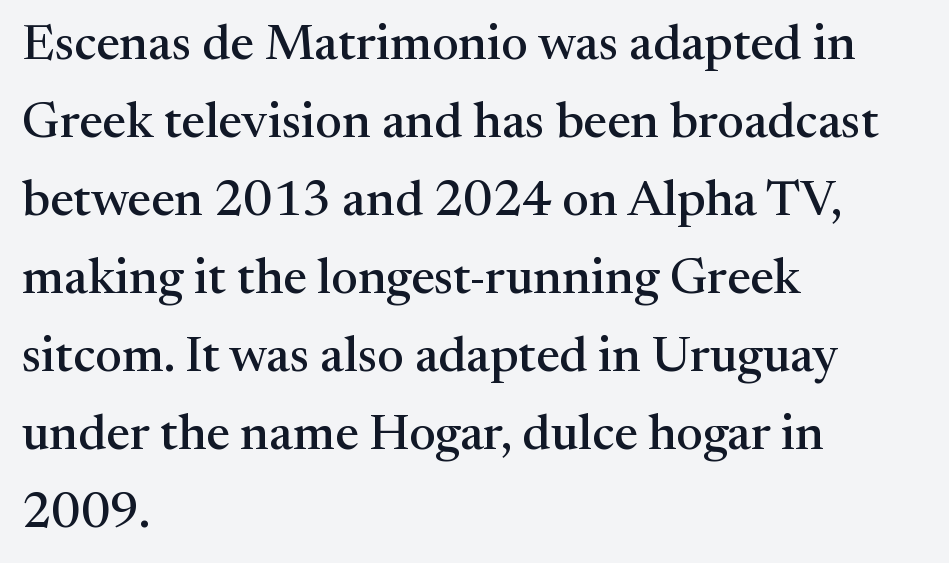
The foot of each line stays bare and open. The letters sit at their default tracking, neither squeezed nor spread. How would I describe the line gaps? Plain and ordinary. Quick note: not italic, upright. I'd call this a serif setting — the letters wear small feet. The ragged edge is on the right, which tells us the setting is flush left.
